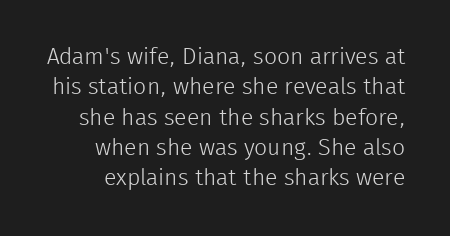
Q: Is the text bold? A: No.
Q: Is the text italic (slanted)? A: No, it is upright.
Q: Is the text underlined? A: No.
Q: Is the spacing between letters normal or unusually wide? A: Normal.
Q: Is the spacing between lines tight, normal or loose? A: Normal.
